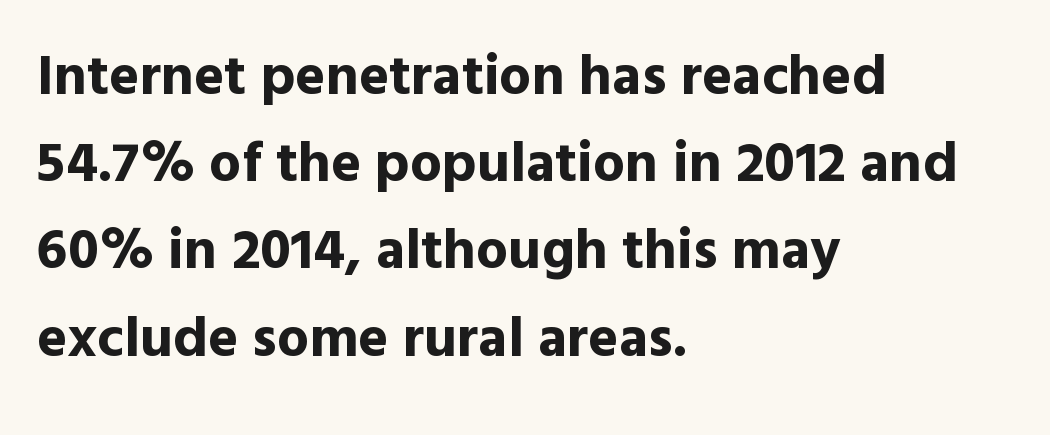
Q: Is the text bold? A: Yes.
Q: Is the text italic (slanted)? A: No, it is upright.
Q: Is the typeface a serif or a sans-serif typeface? A: Sans-serif.
Q: Is the text underlined? A: No.
Q: How is the paragraph aligned? A: Left-aligned.
Q: Is the spacing between letters normal or unusually wide? A: Normal.
Q: Is the spacing between lines tight, normal or loose? A: Normal.
Q: Width (condensed, normal, or wide)? A: Normal.
Q: x-height? A: Medium.
Q: Monospaced? A: No.
